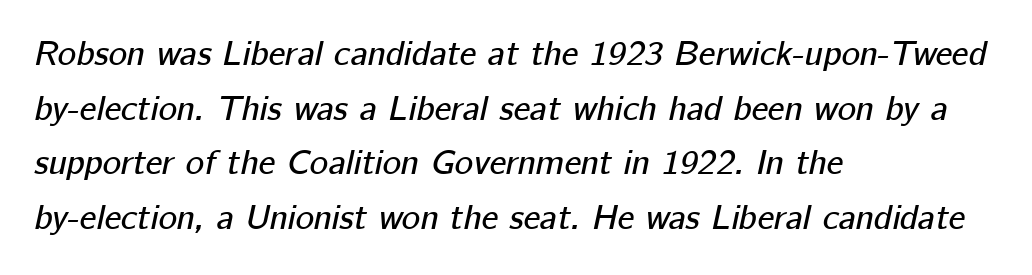
Q: Is the text italic (slanted)? A: Yes, it leans right by about 12 degrees.
Q: Is the text underlined? A: No.
Q: How is the paragraph aligned? A: Left-aligned.
Q: Is the spacing between letters normal or unusually wide? A: Normal.
Q: Is the spacing between lines tight, normal or loose? A: Normal.
Q: Width (condensed, normal, or wide)? A: Normal.
Q: Stroke contrast? A: Low.
Q: x-height? A: Medium.
Q: Monospaced? A: No.
